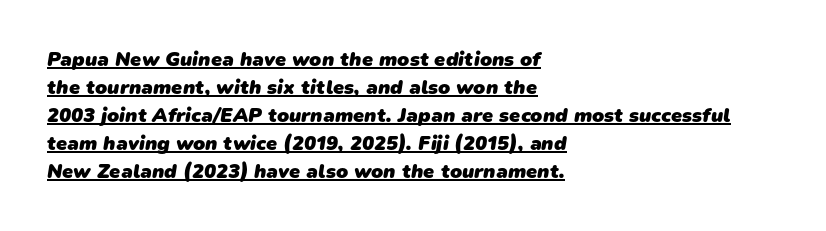
The lines are quadded left. These words are printed bold, with thick strokes throughout. Has an underline been added? It has. How are the letters spaced? Ordinarily, with no added tracking.
